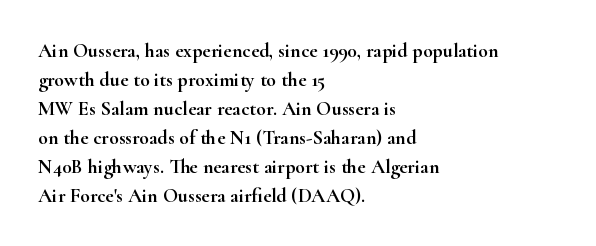
Rows of type keep a routine distance in the vertical direction. Is the block centered? No — it sits flush against the left margin. No italicization has been applied; the sample stays upright. Letters rest on an invisible, unmarked baseline.
